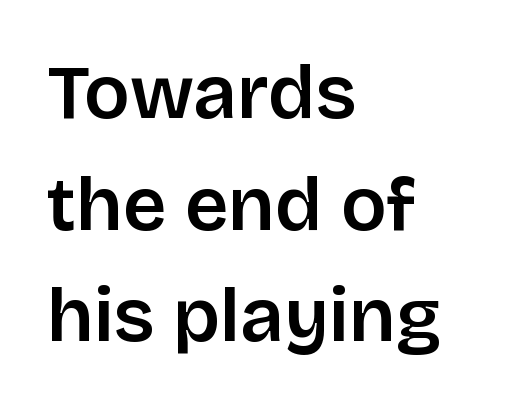
Q: Is the text italic (slanted)? A: No, it is upright.
Q: Is the typeface a serif or a sans-serif typeface? A: Sans-serif.
Q: Is the text underlined? A: No.
Q: How is the paragraph aligned? A: Left-aligned.
Q: Is the spacing between letters normal or unusually wide? A: Normal.
Q: Is the spacing between lines tight, normal or loose? A: Normal.
Q: Width (condensed, normal, or wide)? A: Normal.
Q: Stroke contrast? A: Low.
Q: x-height? A: Large.
Q: Monospaced? A: No.
